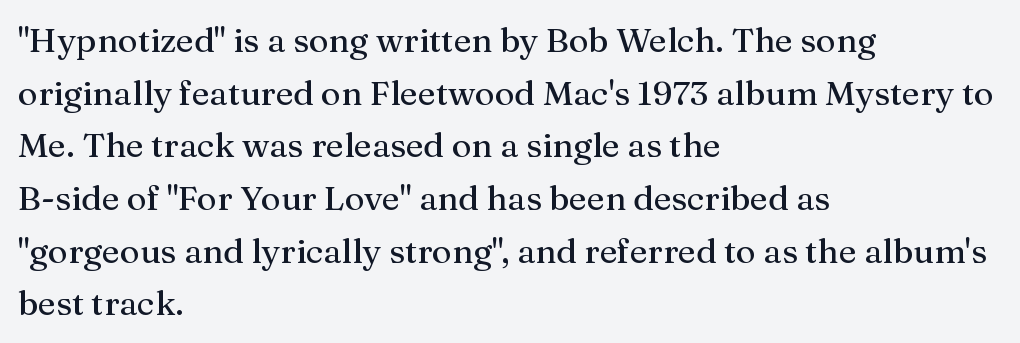
Vertical strokes here are truly vertical. Vertically, the passage feels balanced, rows spaced as you'd expect. The gaps between neighbouring characters are ordinary and unremarkable. These lines are composed in type with serifs.
